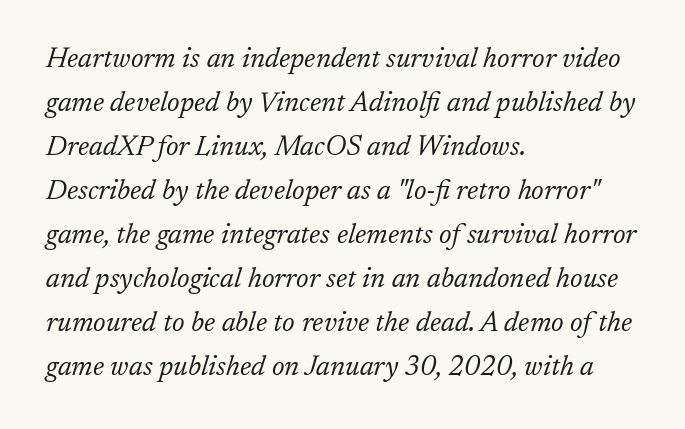
{"serif": "yes", "italic": "yes", "lean": "right", "slant_degrees": 17, "bold": "no", "weight": "light", "width": "normal", "stroke_contrast": "low", "x_height": "medium", "monospaced": "no", "underline": "no", "align": "left", "line_spacing": "normal", "line_spacing_ratio": 1.57, "letter_spacing": "normal", "letter_spacing_em": 0.0, "glyph_px": 28}
